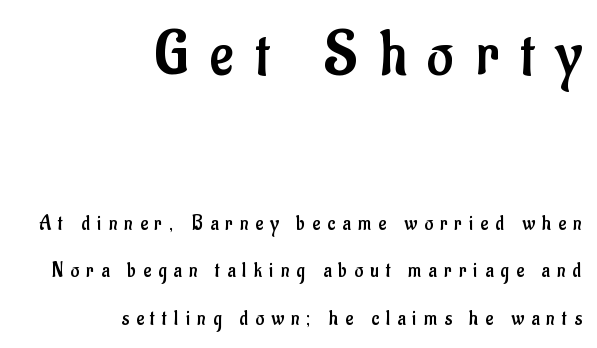
Do the letters lean? They stand straight. On a weight scale, this lands at 450 or below. This sample has the flowing, uneven cadence of proportional lettering. Typographically, this falls in the sans-serif category. How are the letters spaced? Widely, with obvious added tracking. Bare-footed words on every line.
